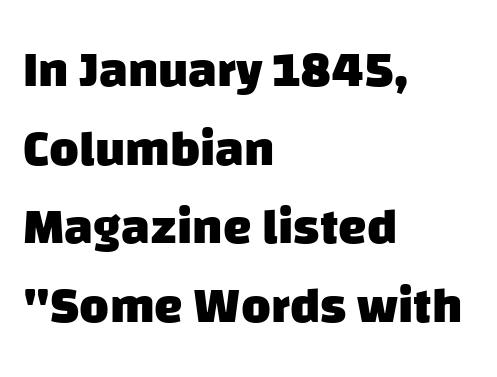
{"serif": "no", "bold": "yes", "weight": "heavy", "width": "normal", "stroke_contrast": "low", "x_height": "large", "monospaced": "no", "underline": "no", "align": "left", "line_spacing": "normal", "line_spacing_ratio": 1.54, "letter_spacing": "normal", "letter_spacing_em": 0.0, "glyph_px": 51}
